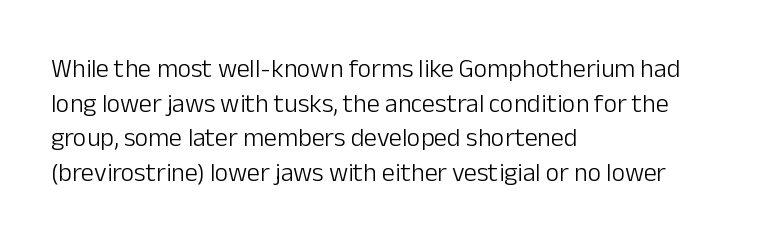
No chunkiness to these letters — they're not bold. A classic flush-left, rag-right setting is used for this passage. One glance says typical: line gaps are just what's usual. The letters sit at their default tracking, neither squeezed nor spread.
